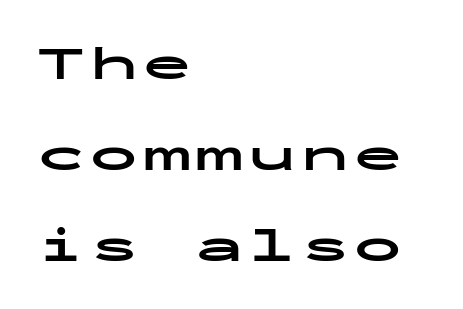
Q: Is the text bold? A: Yes.
Q: Is the text italic (slanted)? A: No, it is upright.
Q: Is the typeface a serif or a sans-serif typeface? A: Sans-serif.
Q: Is the text underlined? A: No.
Q: How is the paragraph aligned? A: Left-aligned.
Q: Is the spacing between lines tight, normal or loose? A: Loose.
Q: Width (condensed, normal, or wide)? A: Wide.
Q: Stroke contrast? A: Low.
Q: x-height? A: Medium.
Q: Monospaced? A: Yes.
